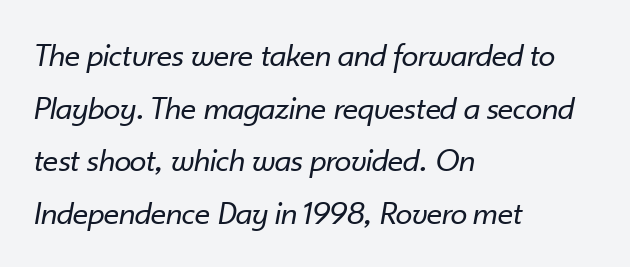
The image shows 34 px regular-weight type, italic (leaning right); set left-aligned, normal line spacing (1.55x), normal letter spacing, not underlined; low stroke contrast and a small x-height.
